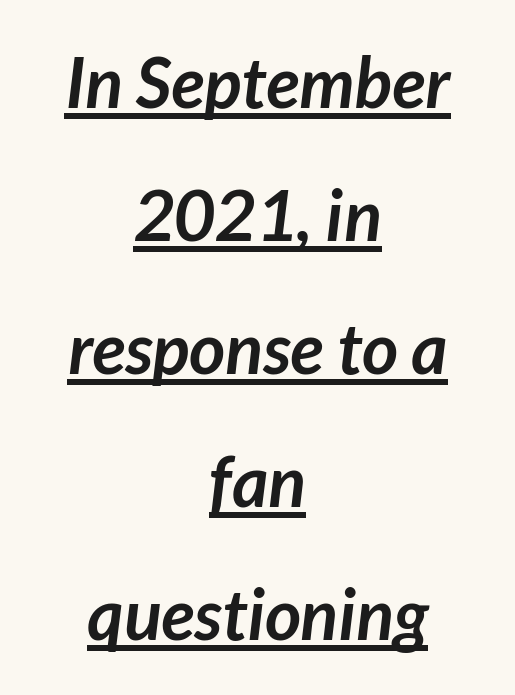
Does the weight exceed regular? Yes, all the way to bold. The line-height multiplier appears high, well above default. How are the letters spaced? Ordinarily, with no added tracking. Think of a printed novel: that variable character pitch is what you see here.
